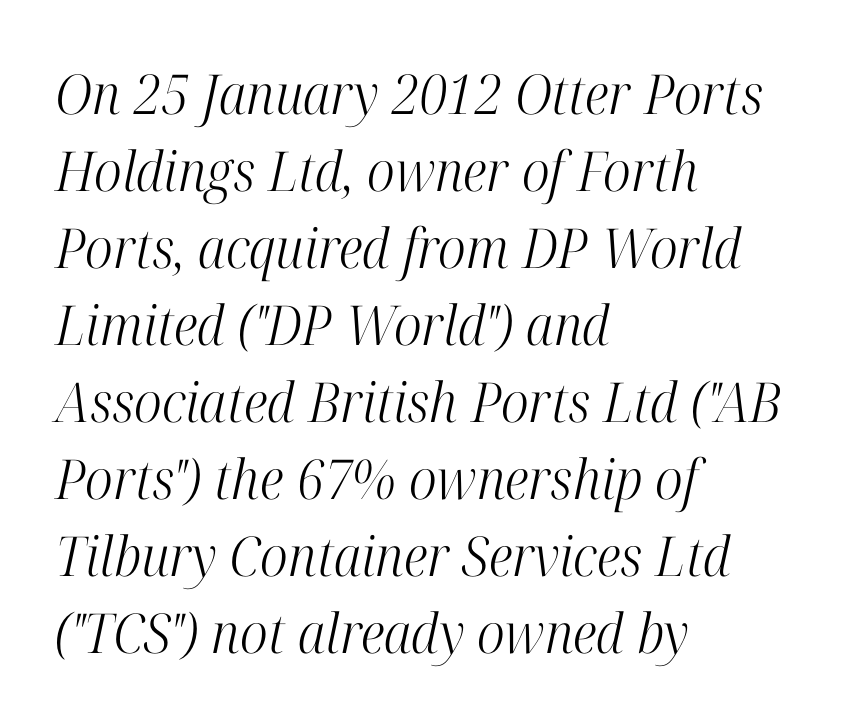
The letters are slanted; this is an italic face. The setting favours the left margin, as ordinary paragraphs usually do. The passage shown is not underscored anywhere. The strokes carry an ordinary text weight at most. Here the glyphs are tracked normally, forming tight word shapes.
